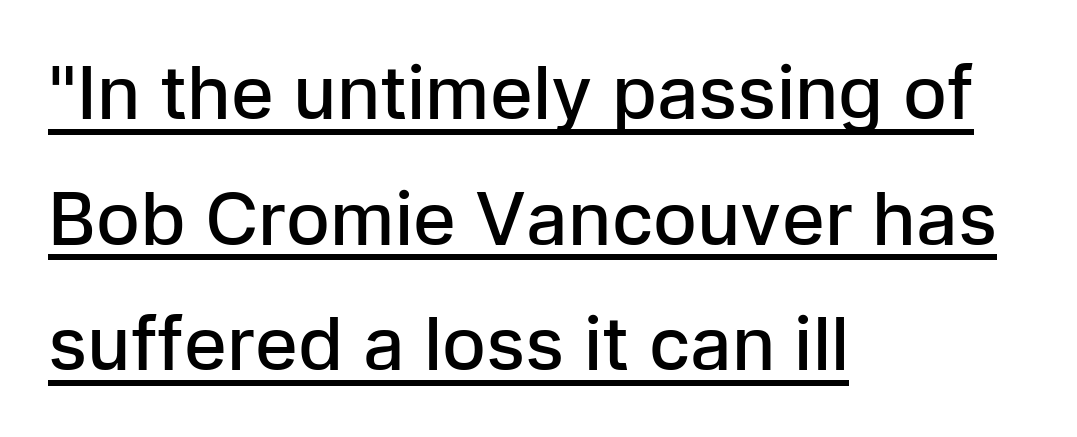
The image shows 73 px semibold sans-serif type, upright; set left-aligned, line spacing 1.72x, normal letter spacing, underlined; low stroke contrast and a medium x-height.
